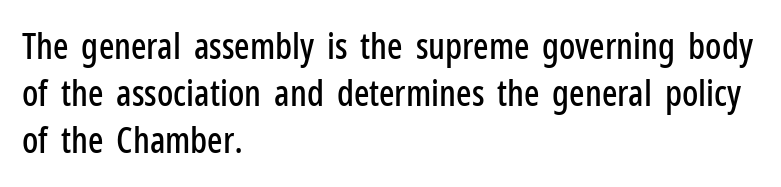
This sample uses plain, unmodified letter spacing. Spacing verdict: proportional, widths tailored to each character. The foot of each line stays bare and open. A student would call this left alignment; a typographer would say flush left, rag right.
